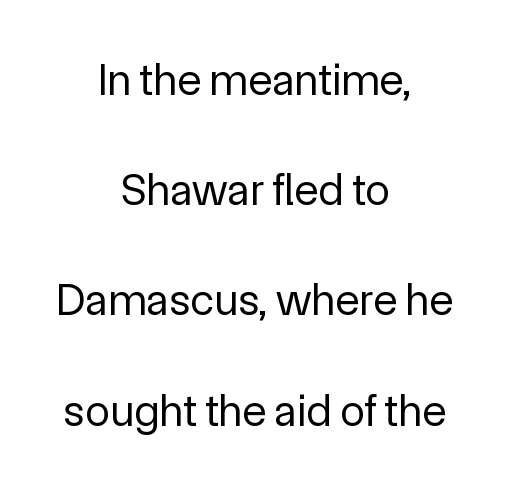
The image shows 45 px regular-weight sans-serif type, upright; set centered, loose line spacing (2.45x), normal letter spacing, not underlined; a medium x-height.
